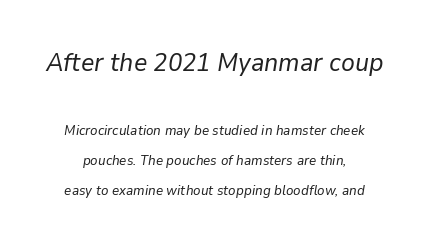
{"italic": "yes", "lean": "right", "slant_degrees": 9, "bold": "no", "underline": "no", "line_spacing": "loose", "line_spacing_ratio": 2.14, "letter_spacing": "normal", "letter_spacing_em": 0.0, "larger_block": "first", "size_ratio": 1.86, "glyph_px": 26}
